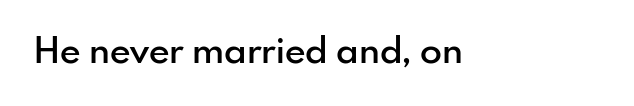
The image shows 36 px semibold sans-serif type, upright; set normal letter spacing, not underlined; low stroke contrast and a small x-height.
